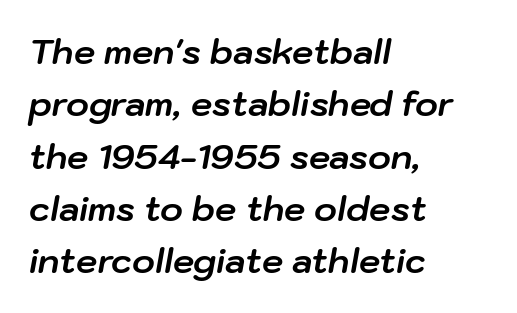
The block of text has a typical density, with ordinary space between rows. The sample has been set heavy, in full bold. The passage shown is typed in a proportional face where columns would drift. Left-aligned paragraph, ragged on the right. Letters rest on an invisible, unmarked baseline. Look at the tracking — it's just the regular setting, nothing added.
